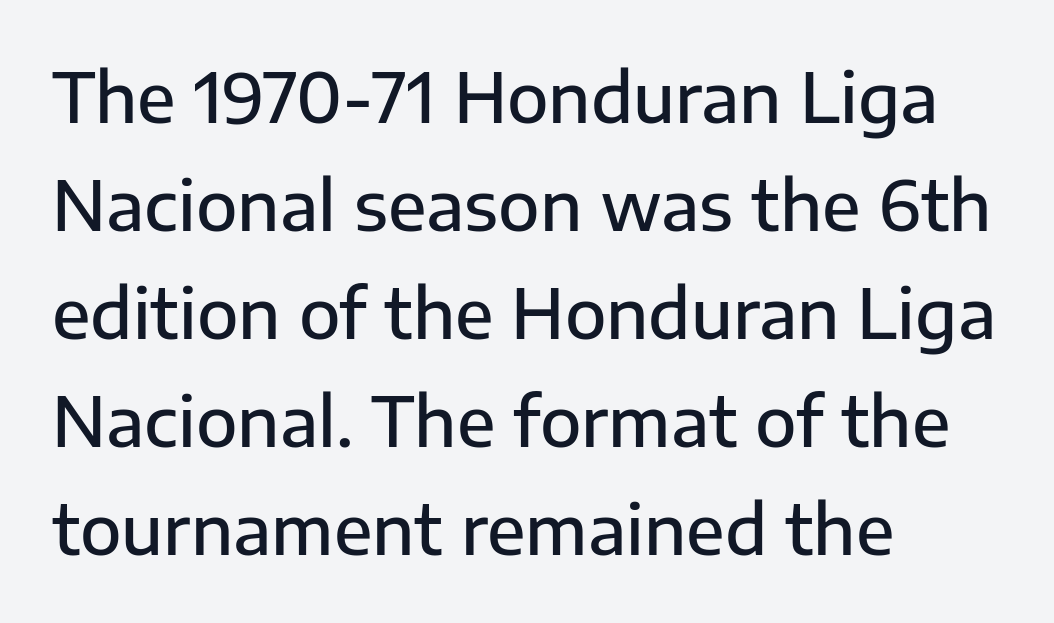
A typesetter would call this zero additional tracking. To sum up the face: it is a sans, with no serifs. The glyphs have the mass of a demibold cut, below bold. Anything drawn beneath the words? Only blank space.
